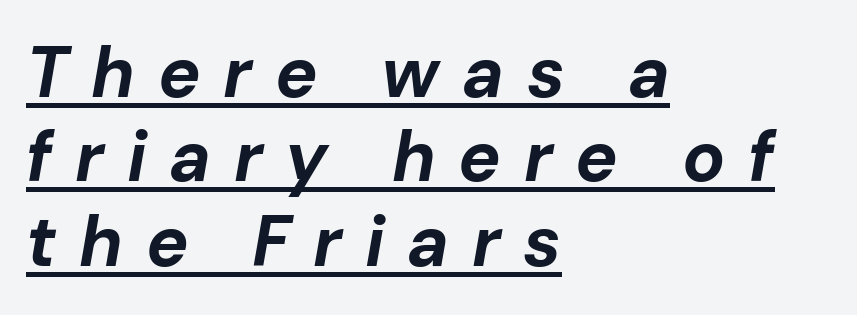
The rendering uses natural spacing where letterforms have individual widths. The characters look thick and weighty, a clear bold. Slanted lettering throughout. How are the letters spaced? Widely, with obvious added tracking. What decoration does the sample have? An underline.
